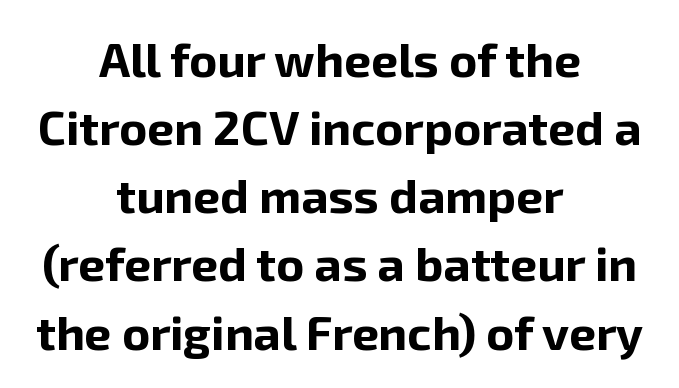
{"serif": "no", "italic": "no", "bold": "yes", "weight": "bold", "width": "normal", "stroke_contrast": "low", "x_height": "medium", "monospaced": "no", "underline": "no", "align": "center", "line_spacing": "normal", "line_spacing_ratio": 1.42, "letter_spacing": "normal", "letter_spacing_em": 0.0, "glyph_px": 48}
